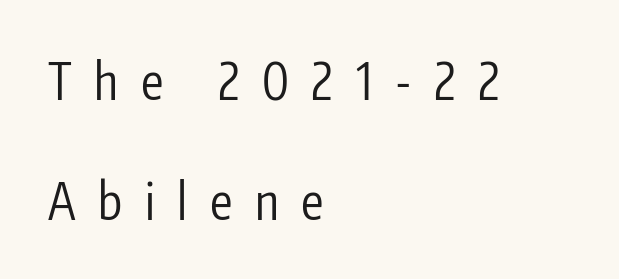
The image shows 50 px regular-weight, condensed sans-serif type, upright; set left-aligned, loose line spacing (2.4x), unusually wide letter spacing (+0.45 em), not underlined; low stroke contrast and a medium x-height.
